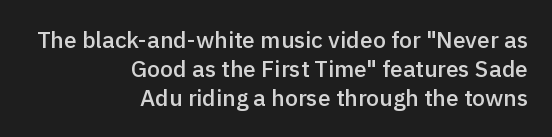
{"italic": "no", "bold": "semi", "underline": "no", "align": "right", "line_spacing": "normal", "line_spacing_ratio": 1.26, "letter_spacing": "normal", "letter_spacing_em": 0.0, "glyph_px": 23}
